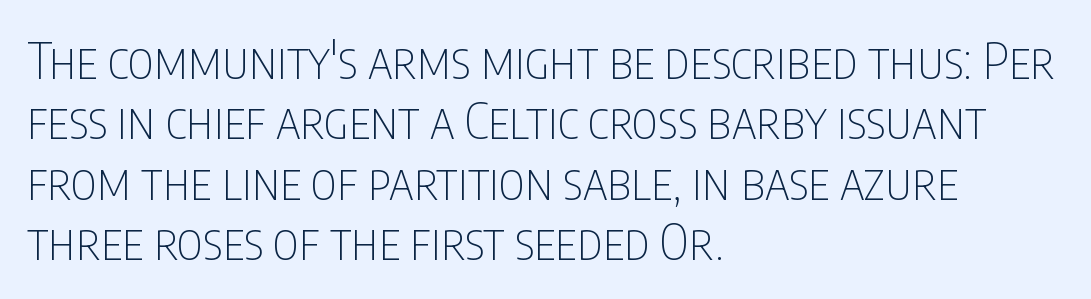
Type style note: lacks serifs. The specimen omits any rule beneath the text block's lines. Compared with a typical body face, this is equally light or lighter still. This sample has the flowing, uneven cadence of proportional lettering. Standard letterfit; no display-style spreading of the glyphs. Characters remain perfectly vertical along every line.
